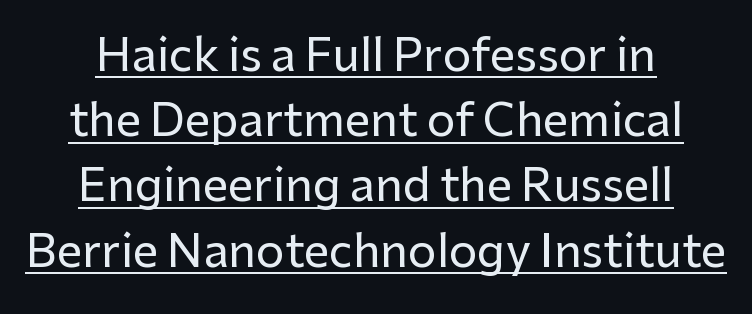
{"serif": "no", "italic": "no", "width": "normal", "stroke_contrast": "low", "x_height": "medium", "monospaced": "no", "underline": "yes", "align": "center", "line_spacing": "normal", "line_spacing_ratio": 1.45, "letter_spacing": "normal", "letter_spacing_em": 0.0, "glyph_px": 45}
